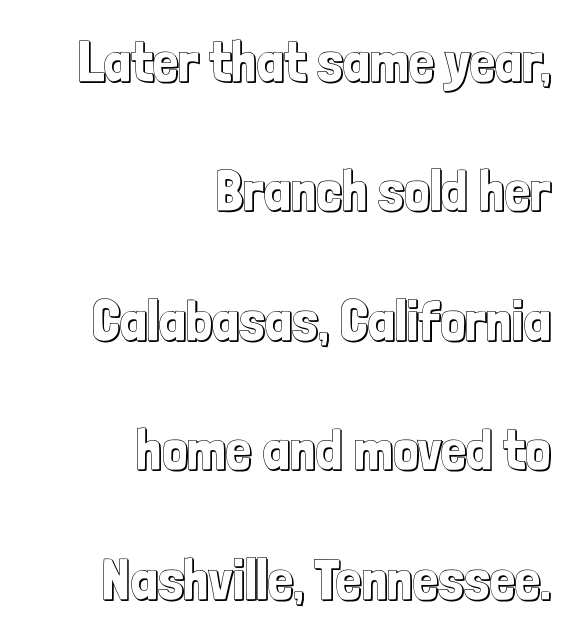
The image shows 57 px condensed type, upright; set right-aligned, loose line spacing (2.27x), normal letter spacing, not underlined; a medium x-height.
